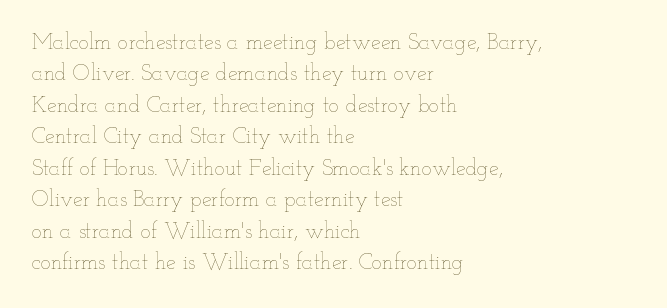
{"italic": "no", "bold": "no", "underline": "no", "align": "left", "line_spacing": "normal", "line_spacing_ratio": 1.43, "letter_spacing": "normal", "letter_spacing_em": 0.0, "glyph_px": 22}
